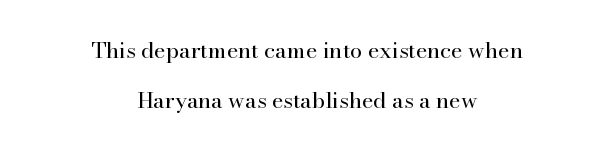
{"italic": "no", "bold": "no", "underline": "no", "align": "center", "line_spacing": "loose", "line_spacing_ratio": 2.26, "letter_spacing": "normal", "letter_spacing_em": 0.0, "glyph_px": 22}
